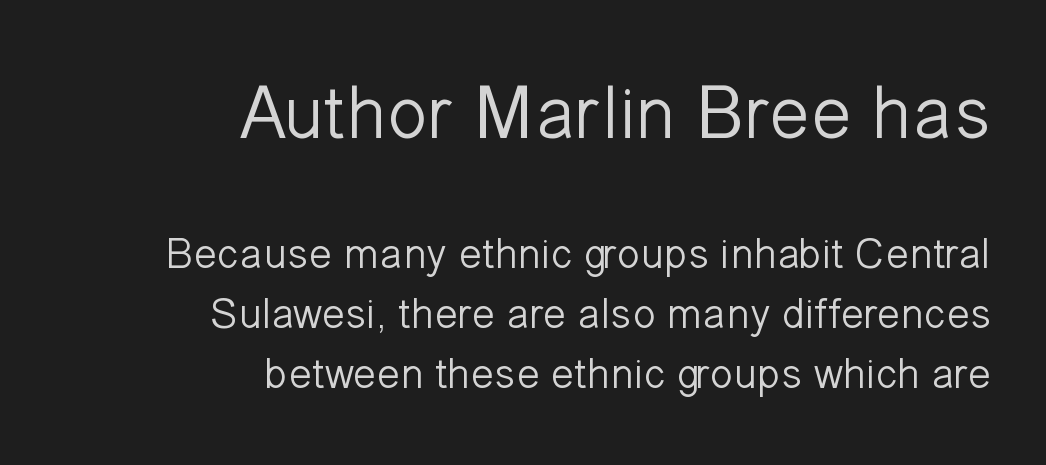
Q: Is the text bold? A: No.
Q: Is the text italic (slanted)? A: No, it is upright.
Q: Is the typeface a serif or a sans-serif typeface? A: Sans-serif.
Q: Is the text underlined? A: No.
Q: How is the paragraph aligned? A: Right-aligned.
Q: Is the spacing between letters normal or unusually wide? A: Normal.
Q: Is the spacing between lines tight, normal or loose? A: Normal.
Q: Which block of text is set in a larger size, the first (top) or the second (bottom)? A: The first (top) one.
Q: Width (condensed, normal, or wide)? A: Normal.
Q: Stroke contrast? A: Low.
Q: x-height? A: Medium.
Q: Monospaced? A: No.
